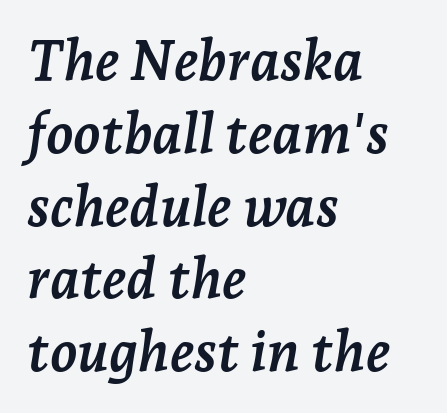
The image shows 56 px semibold serif type, italic (leaning right); set left-aligned, normal line spacing (1.3x), normal letter spacing, not underlined; low stroke contrast and a medium x-height.
